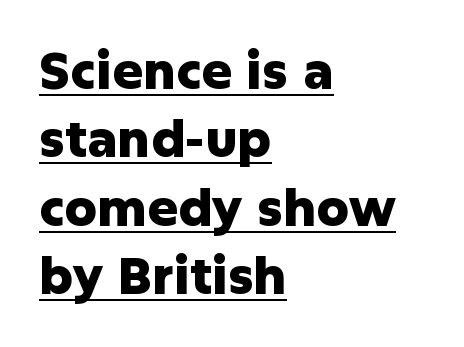
The letterforms sit shoulder to shoulder at normal distance. Regarding leading, the lines here are spaced in the standard way. A dark, heavy texture on the line: the type is bold. Caption: lettering with a line underneath.
